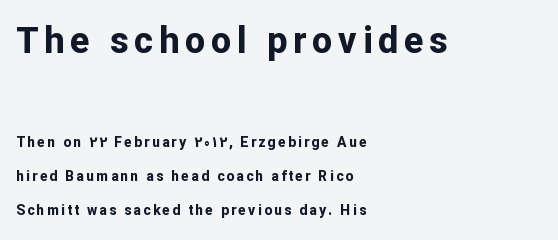
Q: Is the text bold? A: Yes.
Q: Is the text italic (slanted)? A: No, it is upright.
Q: Is the typeface a serif or a sans-serif typeface? A: Sans-serif.
Q: Is the text underlined? A: No.
Q: How is the paragraph aligned? A: Left-aligned.
Q: Is the spacing between lines tight, normal or loose? A: Loose.
Q: Which block of text is set in a larger size, the first (top) or the second (bottom)? A: The first (top) one.
Q: Width (condensed, normal, or wide)? A: Normal.
Q: Stroke contrast? A: Low.
Q: x-height? A: Medium.
Q: Monospaced? A: No.
